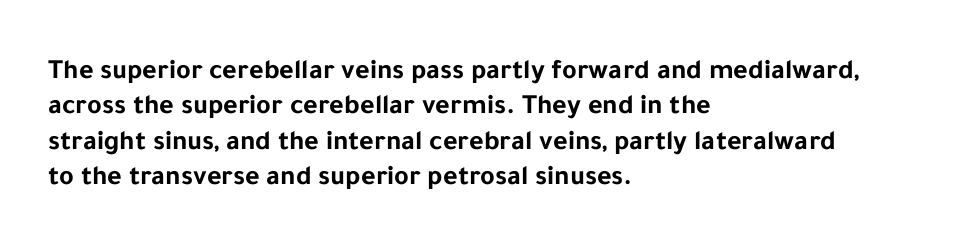
The image shows 28 px bold sans-serif type, upright; set left-aligned, normal line spacing (1.26x), normal letter spacing, not underlined; low stroke contrast and a medium x-height.
